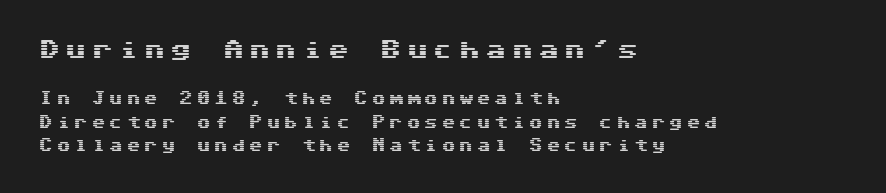
The image shows 21 px text type, upright; set left-aligned, normal line spacing (1.68x), unusually wide letter spacing (+0.25 em), not underlined; the first (top) block is 1.5x larger.
